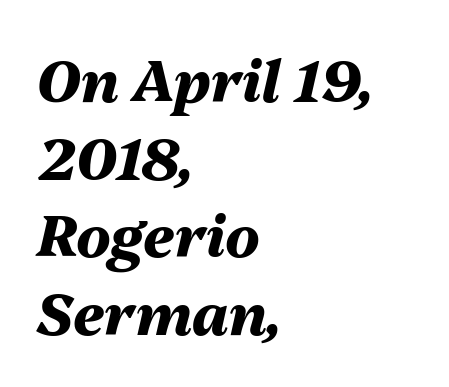
The image shows 57 px heavy type, italic (leaning right); set left-aligned, normal line spacing (1.36x), normal letter spacing, not underlined; medium stroke contrast and a medium x-height.
